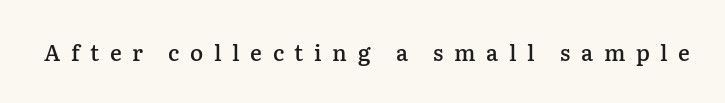
The image shows 22 px text type, upright; set unusually wide letter spacing (+0.48 em), not underlined.
